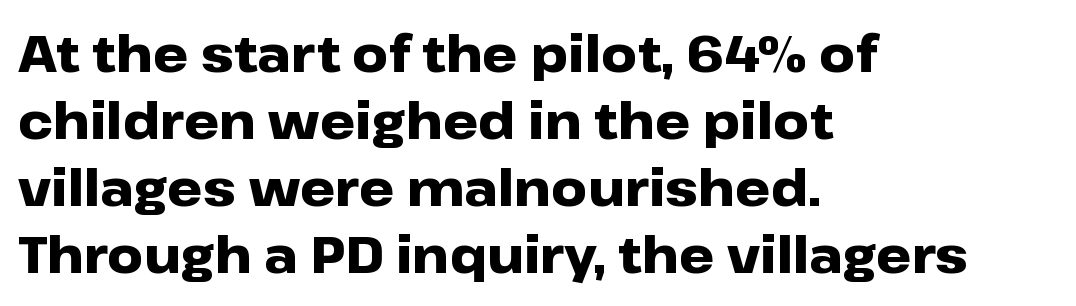
A typesetter would call this zero additional tracking. Note the varied advance widths — an 'i' is clearly narrower than an 'm'. I'd describe the lettering as bold — thick and assertive. Designer's note — italics off, roman on. Where is the straight margin? On the left.
